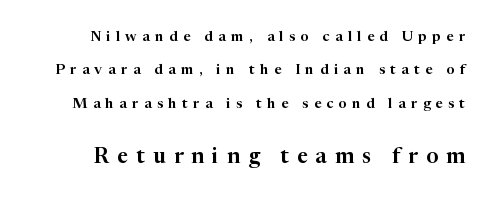
Q: Is the text italic (slanted)? A: No, it is upright.
Q: Is the text underlined? A: No.
Q: Is the spacing between letters normal or unusually wide? A: Unusually wide.
Q: Is the spacing between lines tight, normal or loose? A: Loose.
Q: Which block of text is set in a larger size, the first (top) or the second (bottom)? A: The second (bottom) one.
